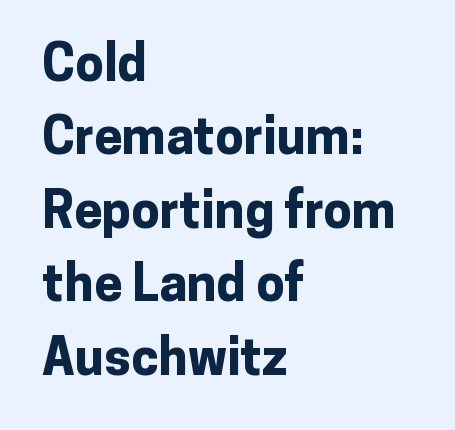
Q: Is the text bold? A: Yes.
Q: Is the text italic (slanted)? A: No, it is upright.
Q: Is the typeface a serif or a sans-serif typeface? A: Sans-serif.
Q: Is the text underlined? A: No.
Q: How is the paragraph aligned? A: Left-aligned.
Q: Is the spacing between letters normal or unusually wide? A: Normal.
Q: Is the spacing between lines tight, normal or loose? A: Normal.
Q: Width (condensed, normal, or wide)? A: Normal.
Q: Stroke contrast? A: Low.
Q: x-height? A: Medium.
Q: Monospaced? A: No.
